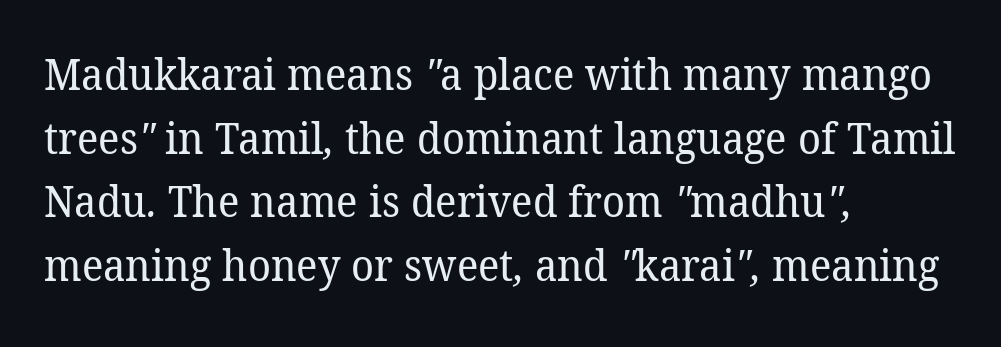
Q: Is the text bold? A: No.
Q: Is the typeface a serif or a sans-serif typeface? A: Serif.
Q: Is the text underlined? A: No.
Q: How is the paragraph aligned? A: Left-aligned.
Q: Is the spacing between letters normal or unusually wide? A: Normal.
Q: Is the spacing between lines tight, normal or loose? A: Normal.
Q: Width (condensed, normal, or wide)? A: Normal.
Q: Stroke contrast? A: Low.
Q: x-height? A: Medium.
Q: Monospaced? A: No.
